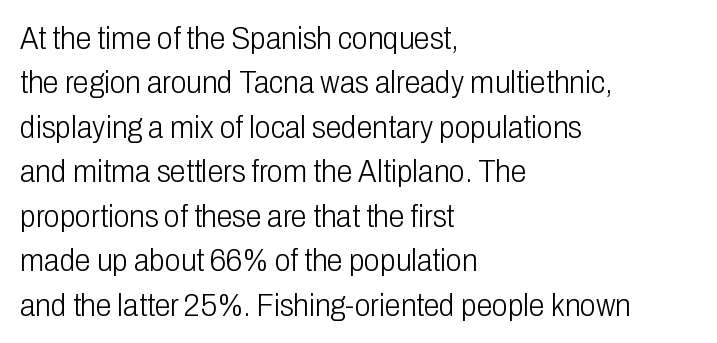
The image shows 32 px light, condensed sans-serif type, upright; set left-aligned, normal line spacing (1.39x), normal letter spacing, not underlined; low stroke contrast and a medium x-height.
